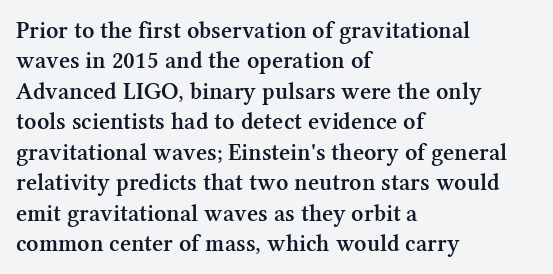
The paragraph shown leans on its left margin. A bit beefed up — I'd call it semibold rather than bold. The area under the type is left untouched. The horizontal fit of the characters is conventional and even. Students, observe: this is what conventionally led text looks like.
